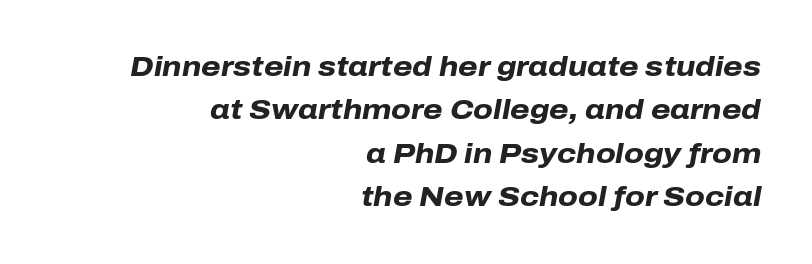
Q: Is the text bold? A: Yes.
Q: Is the text italic (slanted)? A: Yes, it leans right by about 10 degrees.
Q: Is the text underlined? A: No.
Q: How is the paragraph aligned? A: Right-aligned.
Q: Is the spacing between letters normal or unusually wide? A: Normal.
Q: Is the spacing between lines tight, normal or loose? A: Normal.
Q: Width (condensed, normal, or wide)? A: Normal.
Q: Stroke contrast? A: Low.
Q: x-height? A: Medium.
Q: Monospaced? A: No.
